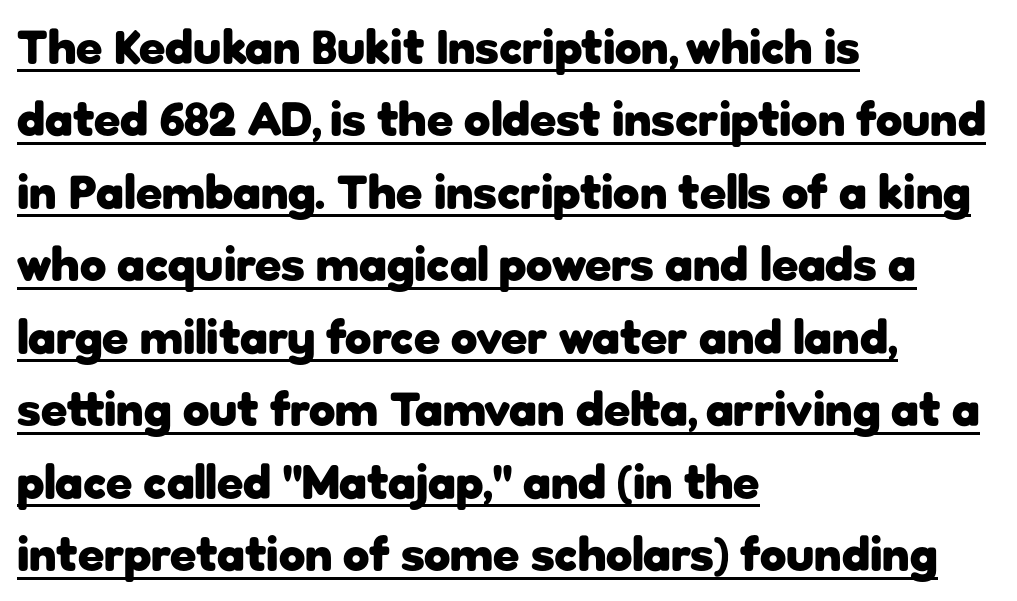
Does a line run under the words? Yes, clearly. Line starts are locked; line ends wander. Varying glyph widths throughout — classic text-font behaviour. Line spacing here is normal.
